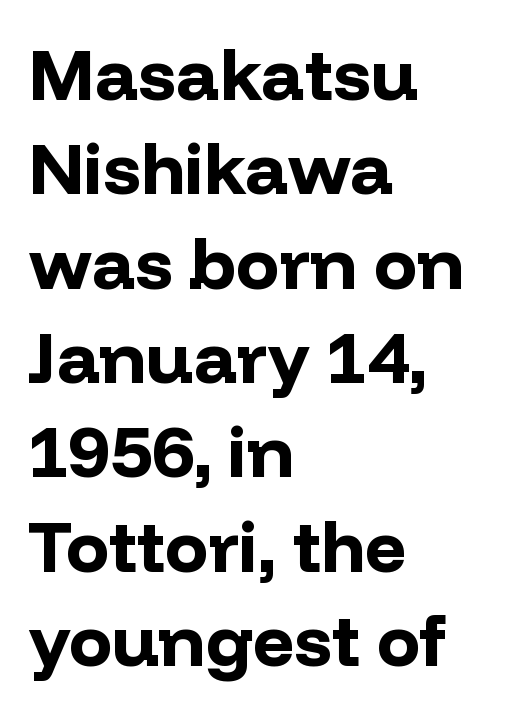
The image shows 72 px bold sans-serif type, upright; set left-aligned, normal line spacing (1.31x), normal letter spacing, not underlined; low stroke contrast and a medium x-height.
